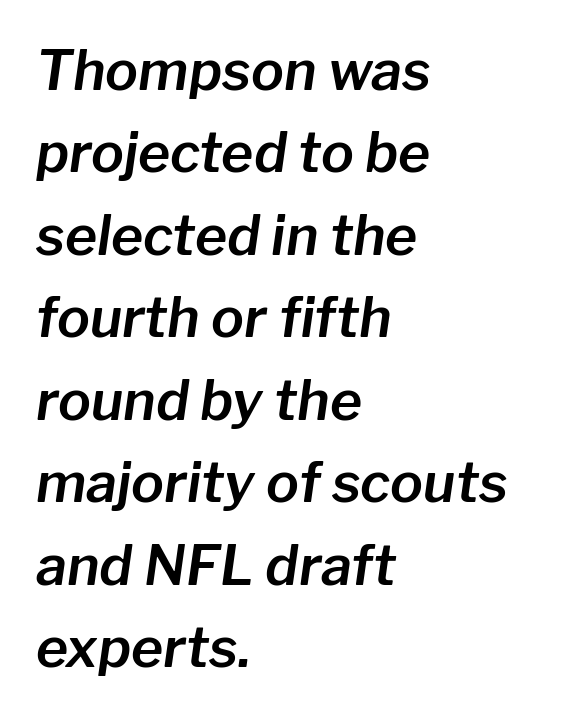
If you drew a ruler down the left edge, every line would touch it. Each letter keeps its own natural width here, so spacing adapts to shape. Letters rest on an invisible, unmarked baseline. Is the letter spacing exaggerated? No — it looks like the ordinary default.
